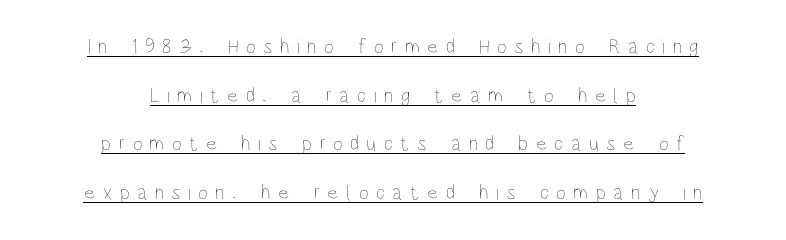
Vertical stems look standard width or narrower in stroke. Every stem runs plumb, perpendicular to the baseline. The letterforms stand isolated, each surrounded by extra space. Underline: present. The setting favours the middle, as headings and verse often do.
